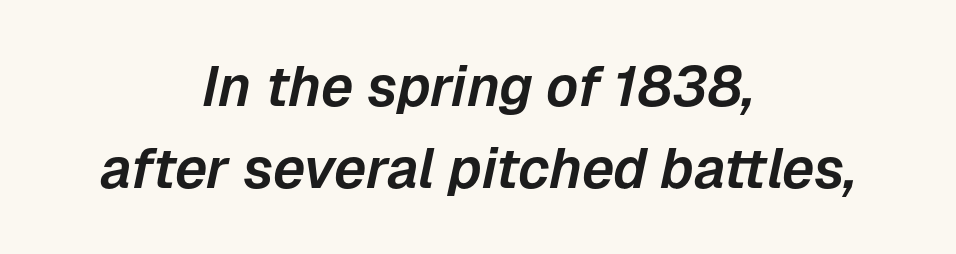
Q: Is the text italic (slanted)? A: Yes, it leans right by about 12 degrees.
Q: Is the text underlined? A: No.
Q: How is the paragraph aligned? A: Centered.
Q: Is the spacing between letters normal or unusually wide? A: Normal.
Q: Is the spacing between lines tight, normal or loose? A: Normal.
Q: Width (condensed, normal, or wide)? A: Normal.
Q: Stroke contrast? A: Low.
Q: x-height? A: Medium.
Q: Monospaced? A: No.
